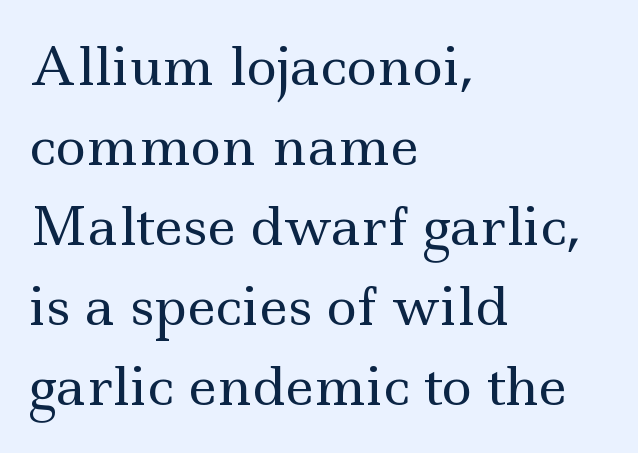
Q: Is the text bold? A: No.
Q: Is the text italic (slanted)? A: No, it is upright.
Q: Is the typeface a serif or a sans-serif typeface? A: Serif.
Q: Is the text underlined? A: No.
Q: How is the paragraph aligned? A: Left-aligned.
Q: Is the spacing between letters normal or unusually wide? A: Normal.
Q: Is the spacing between lines tight, normal or loose? A: Normal.
Q: Width (condensed, normal, or wide)? A: Wide.
Q: x-height? A: Small.
Q: Monospaced? A: No.
